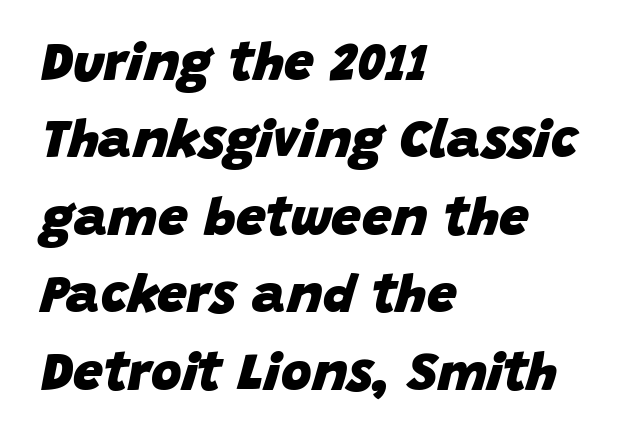
Q: Is the text bold? A: Yes.
Q: Is the text italic (slanted)? A: Yes, it leans right by about 15 degrees.
Q: Is the text underlined? A: No.
Q: How is the paragraph aligned? A: Left-aligned.
Q: Is the spacing between letters normal or unusually wide? A: Normal.
Q: Is the spacing between lines tight, normal or loose? A: Normal.
Q: Width (condensed, normal, or wide)? A: Normal.
Q: Stroke contrast? A: Low.
Q: x-height? A: Large.
Q: Monospaced? A: No.
